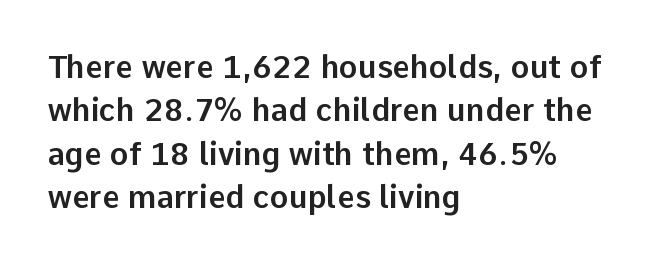
A roman cut, with each character standing at attention. The paragraph shown leans on its left margin. Check the space under the baseline: it is left empty. The face used here is proportionally spaced, like ordinary book or web type. The face used here is rendered with its standard letterfit. Compared with typical paragraphs, the rows here are spaced about the same.
